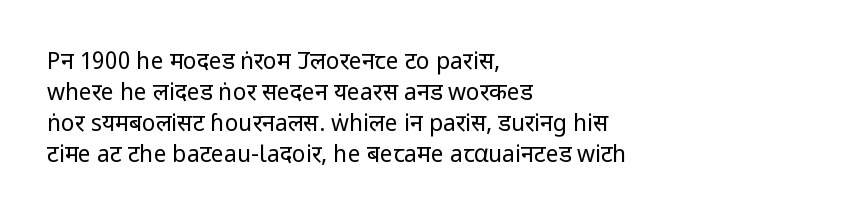
Posture: upright roman. The ragged edge is on the right, which tells us the setting is flush left. Reading down the column, the eye jumps a familiar distance to each next line. The specimen omits any rule beneath the text block's lines. The face looks like a standard text weight, possibly lighter.
